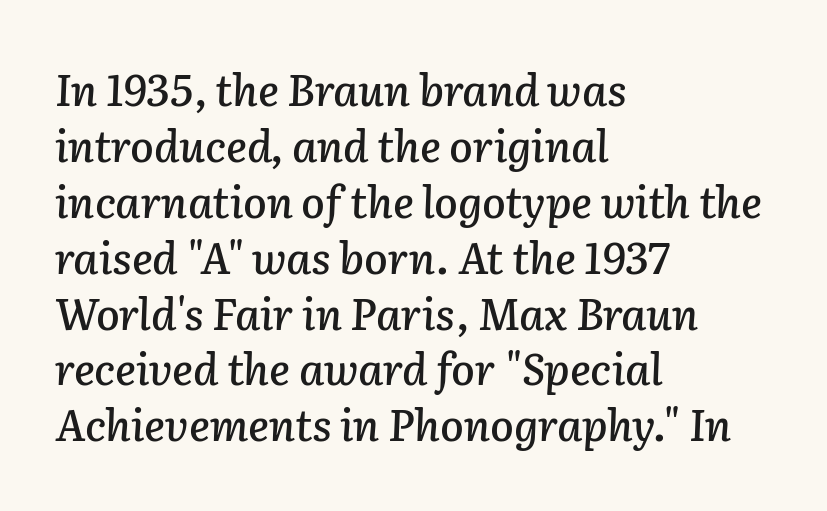
{"italic": "yes", "lean": "right", "slant_degrees": 2, "width": "normal", "stroke_contrast": "low", "x_height": "medium", "monospaced": "no", "underline": "no", "align": "left", "line_spacing": "normal", "line_spacing_ratio": 1.3, "letter_spacing": "normal", "letter_spacing_em": 0.0, "glyph_px": 43}
